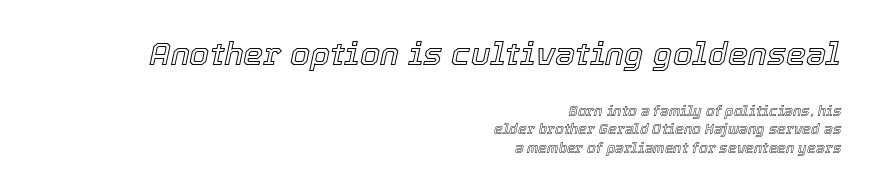
{"italic": "yes", "lean": "right", "slant_degrees": 12, "width": "normal", "x_height": "medium", "monospaced": "no", "underline": "no", "align": "right", "line_spacing": "normal", "line_spacing_ratio": 1.3, "letter_spacing": "normal", "letter_spacing_em": 0.0, "larger_block": "first", "size_ratio": 2.29, "glyph_px": 32}
